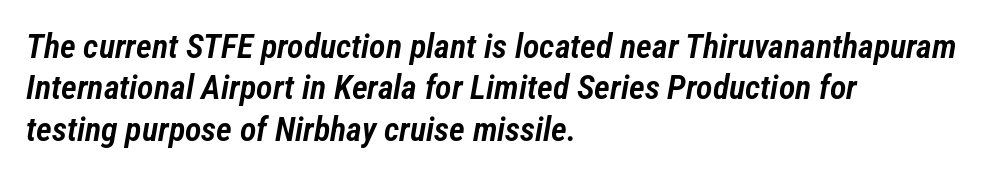
Q: Is the text bold? A: Semi-bold.
Q: Is the text italic (slanted)? A: Yes, it leans right by about 12 degrees.
Q: Is the text underlined? A: No.
Q: How is the paragraph aligned? A: Left-aligned.
Q: Is the spacing between letters normal or unusually wide? A: Normal.
Q: Width (condensed, normal, or wide)? A: Condensed.
Q: Stroke contrast? A: Low.
Q: x-height? A: Medium.
Q: Monospaced? A: No.
